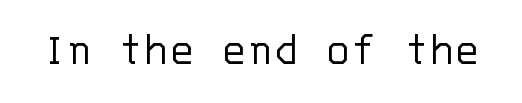
Q: Is the text bold? A: No.
Q: Is the text italic (slanted)? A: No, it is upright.
Q: Is the typeface a serif or a sans-serif typeface? A: Sans-serif.
Q: Is the text underlined? A: No.
Q: Is the spacing between letters normal or unusually wide? A: Normal.
Q: Width (condensed, normal, or wide)? A: Normal.
Q: Stroke contrast? A: Low.
Q: x-height? A: Large.
Q: Monospaced? A: Yes.
